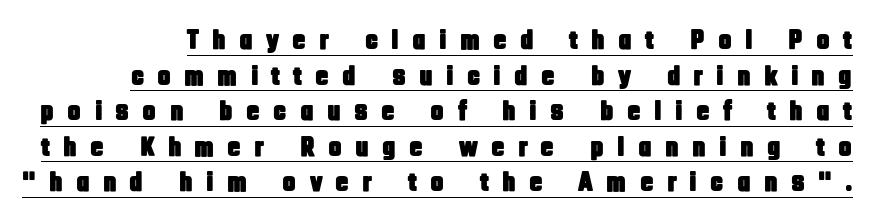
{"serif": "no", "italic": "no", "width": "condensed", "stroke_contrast": "low", "x_height": "large", "monospaced": "no", "underline": "yes", "line_spacing": "normal", "line_spacing_ratio": 1.27, "letter_spacing": "wide", "letter_spacing_em": 0.47, "glyph_px": 28}
